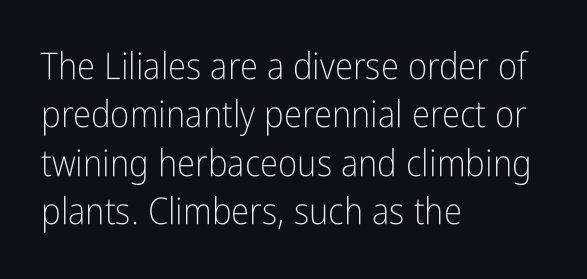
Is there any slant? The stems are plumb. The typesetting does not lean heavy: it is not bold. Decoration check: the copy has no underline. Typographically, this falls in the sans-serif category. In terms of letterspacing, this is plain default setting.
